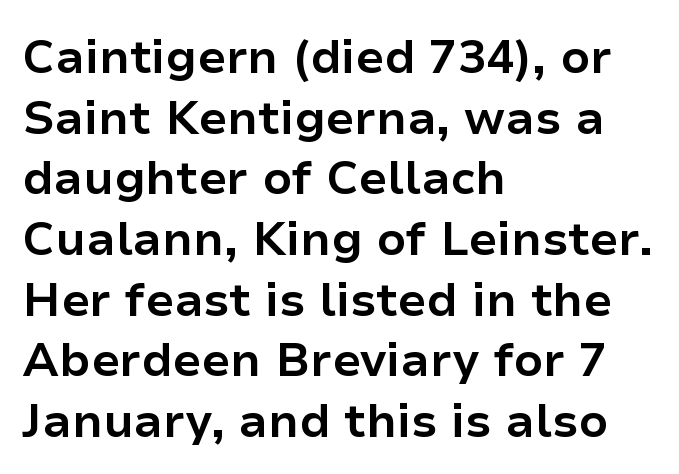
The image shows 47 px bold sans-serif type, upright; set left-aligned, normal line spacing (1.29x), normal letter spacing, not underlined; low stroke contrast and a medium x-height.
